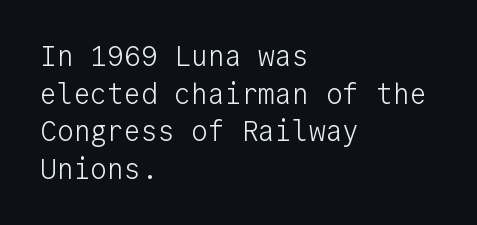
{"serif": "no", "italic": "no", "bold": "no", "weight": "light", "width": "normal", "stroke_contrast": "low", "x_height": "medium", "monospaced": "yes", "underline": "no", "align": "left", "line_spacing": "normal", "line_spacing_ratio": 1.34, "letter_spacing": "normal", "letter_spacing_em": 0.0, "glyph_px": 28}
